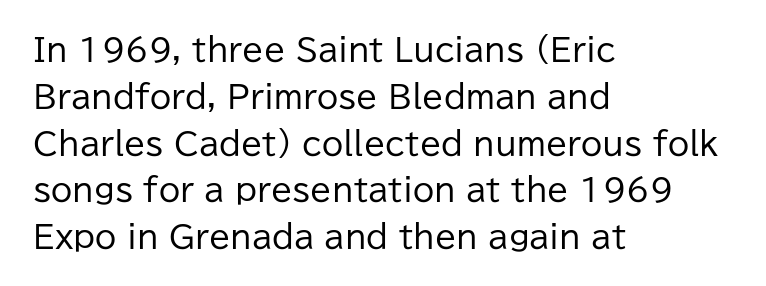
The image shows 31 px regular-weight sans-serif type, upright; set left-aligned, normal line spacing (1.51x), normal letter spacing, not underlined; low stroke contrast and a medium x-height.
